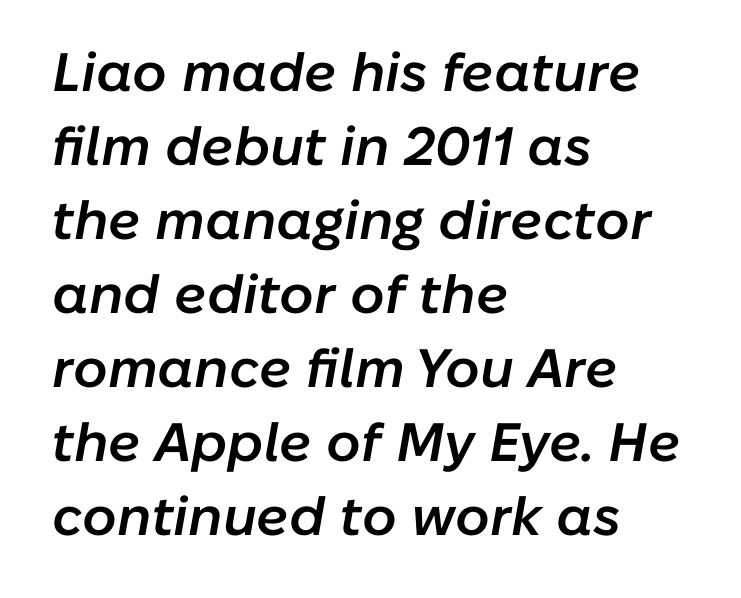
The image shows 54 px semibold type, italic (leaning right); set left-aligned, normal line spacing (1.37x), normal letter spacing, not underlined; low stroke contrast and a medium x-height.
